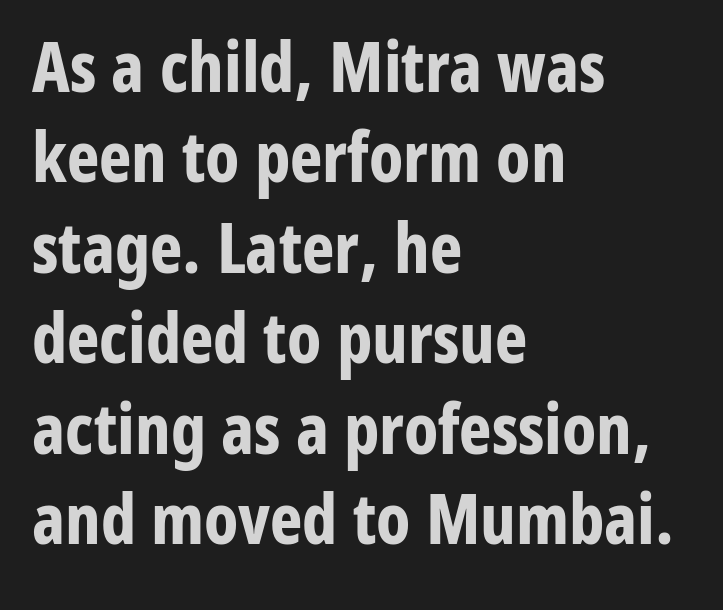
The image shows 69 px bold, condensed sans-serif type, upright; set left-aligned, normal line spacing (1.31x), normal letter spacing, not underlined; low stroke contrast and a medium x-height.
